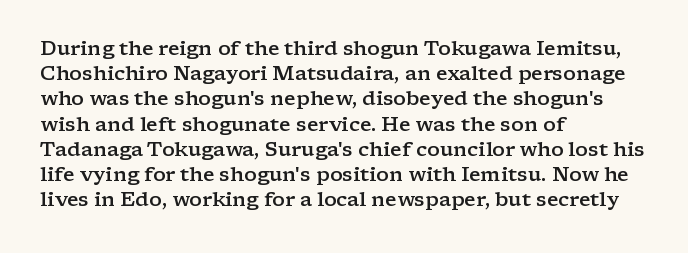
Q: Is the text bold? A: Semi-bold.
Q: Is the text italic (slanted)? A: No, it is upright.
Q: Is the text underlined? A: No.
Q: How is the paragraph aligned? A: Left-aligned.
Q: Is the spacing between letters normal or unusually wide? A: Normal.
Q: Is the spacing between lines tight, normal or loose? A: Normal.
